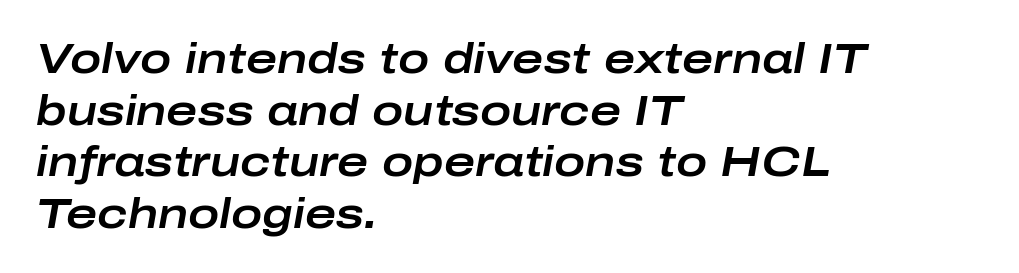
Q: Is the text italic (slanted)? A: Yes, it leans right by about 10 degrees.
Q: Is the text underlined? A: No.
Q: How is the paragraph aligned? A: Left-aligned.
Q: Is the spacing between letters normal or unusually wide? A: Normal.
Q: Width (condensed, normal, or wide)? A: Wide.
Q: Stroke contrast? A: Low.
Q: x-height? A: Medium.
Q: Monospaced? A: No.
